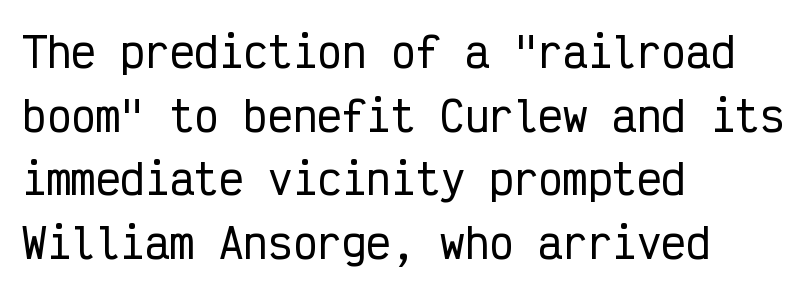
The image shows 41 px condensed sans-serif type, upright, monospaced; set left-aligned, normal line spacing (1.55x), normal letter spacing, not underlined; low stroke contrast and a medium x-height.
